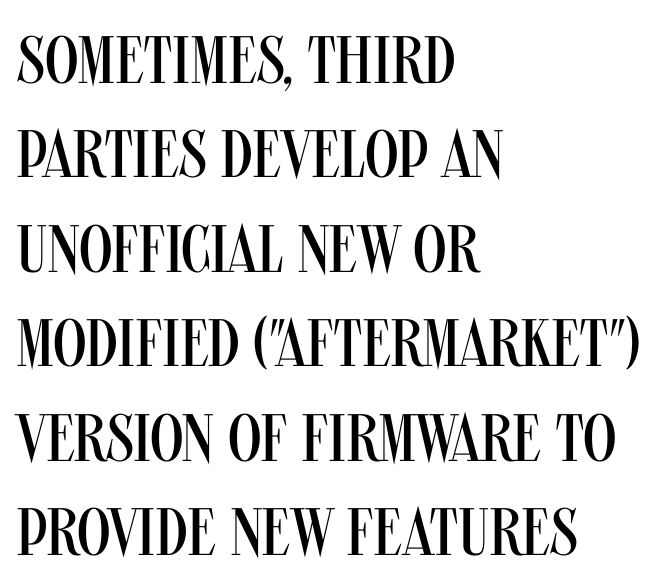
Check the space under the baseline: it is left empty. Vertical spacing — default. Stems here are at most as thick as an everyday book face. The letters stand upright; this is a roman face.
